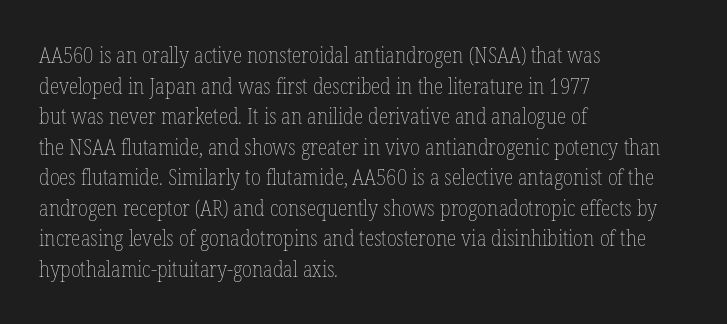
The image shows 22 px text type, upright; set left-aligned, normal line spacing (1.39x), normal letter spacing, not underlined.
